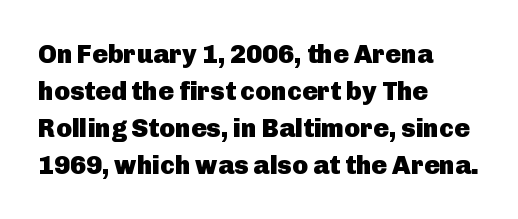
{"italic": "no", "bold": "yes", "underline": "no", "align": "left", "line_spacing": "normal", "line_spacing_ratio": 1.42, "letter_spacing": "normal", "letter_spacing_em": 0.0, "glyph_px": 26}
